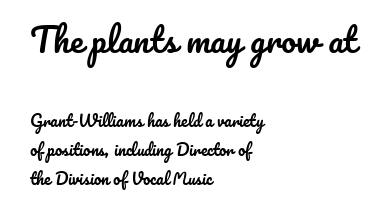
The earlier block is typeset at a bigger size than the later block. The type is set solid horizontally, with unmodified tracking. Decoration check: the copy has no underline. The paragraph has a hard left edge and a soft right edge. Each letter keeps its own natural width here, so spacing adapts to shape.
